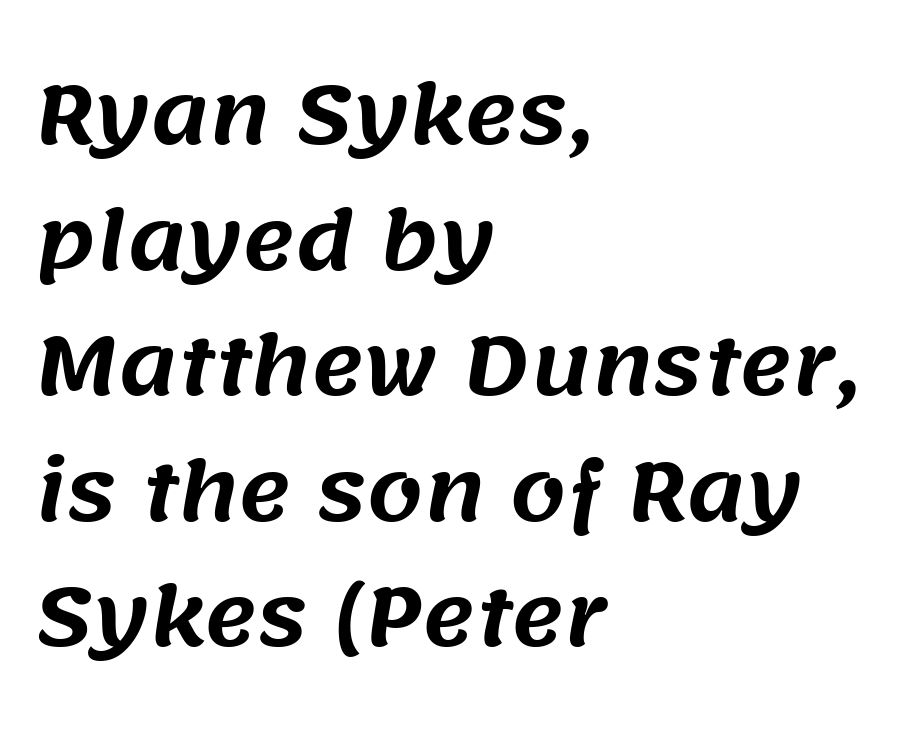
Q: Is the typeface a serif or a sans-serif typeface? A: Sans-serif.
Q: Is the text underlined? A: No.
Q: How is the paragraph aligned? A: Left-aligned.
Q: Is the spacing between letters normal or unusually wide? A: Normal.
Q: Is the spacing between lines tight, normal or loose? A: Normal.
Q: Width (condensed, normal, or wide)? A: Normal.
Q: Stroke contrast? A: Medium.
Q: x-height? A: Large.
Q: Monospaced? A: No.
